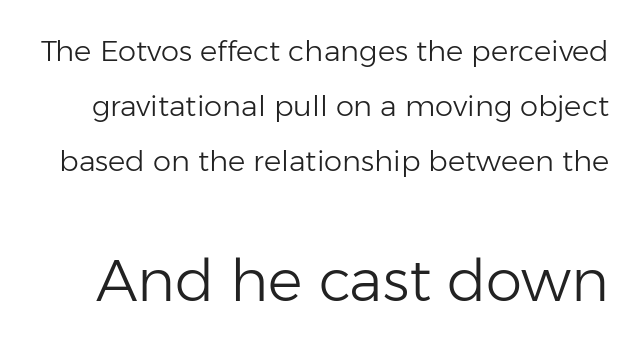
The passage shown begins with its smaller block and ends with its larger one. This sample has the flowing, uneven cadence of proportional lettering. Here the glyphs are tracked normally, forming tight word shapes. The rendering uses a large line-height, opening up the rows.
